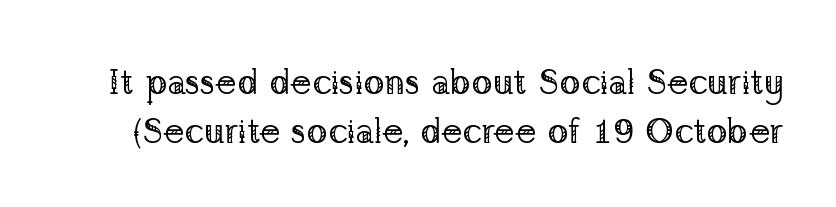
Q: Is the text bold? A: No.
Q: Is the text italic (slanted)? A: No, it is upright.
Q: Is the typeface a serif or a sans-serif typeface? A: Serif.
Q: Is the text underlined? A: No.
Q: Is the spacing between letters normal or unusually wide? A: Normal.
Q: Is the spacing between lines tight, normal or loose? A: Normal.
Q: Width (condensed, normal, or wide)? A: Normal.
Q: Stroke contrast? A: Low.
Q: x-height? A: Medium.
Q: Monospaced? A: No.
